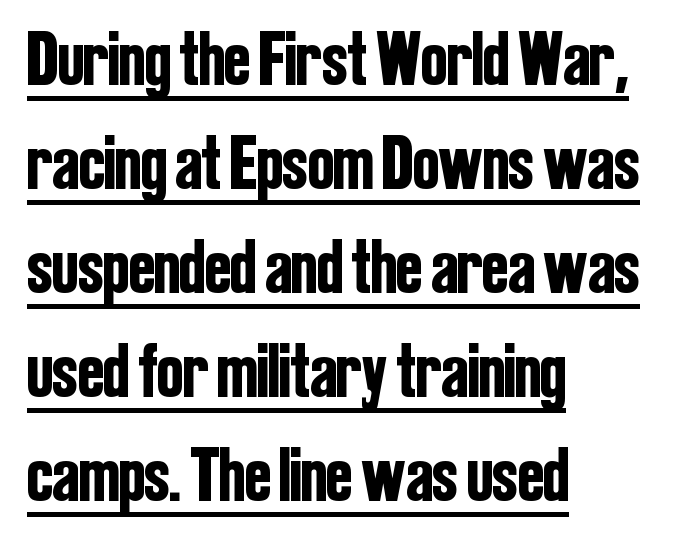
The image shows 77 px condensed sans-serif type, upright; set left-aligned, normal line spacing (1.35x), normal letter spacing, underlined; low stroke contrast and a medium x-height.
